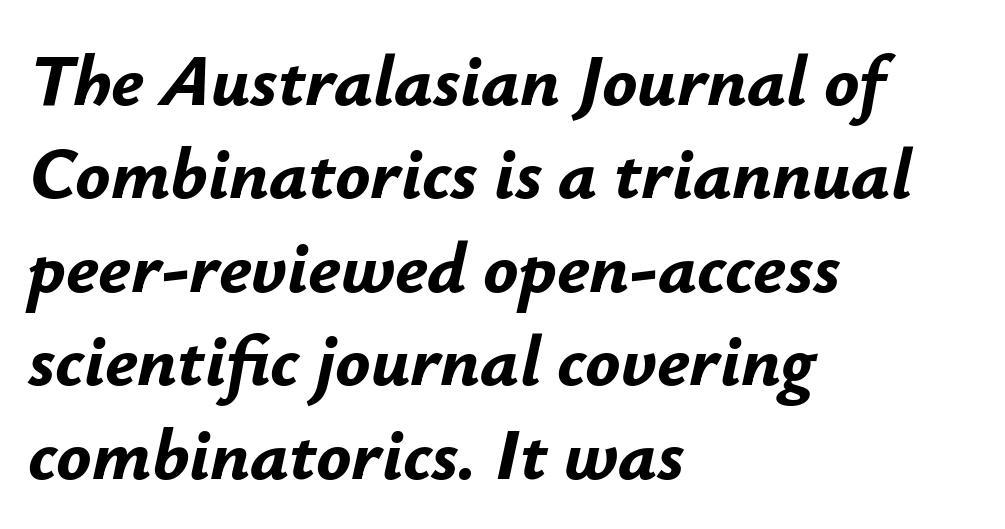
Q: Is the text bold? A: Yes.
Q: Is the text italic (slanted)? A: Yes, it leans right by about 12 degrees.
Q: Is the text underlined? A: No.
Q: How is the paragraph aligned? A: Left-aligned.
Q: Is the spacing between letters normal or unusually wide? A: Normal.
Q: Is the spacing between lines tight, normal or loose? A: Normal.
Q: Width (condensed, normal, or wide)? A: Normal.
Q: Stroke contrast? A: Low.
Q: x-height? A: Small.
Q: Monospaced? A: No.
